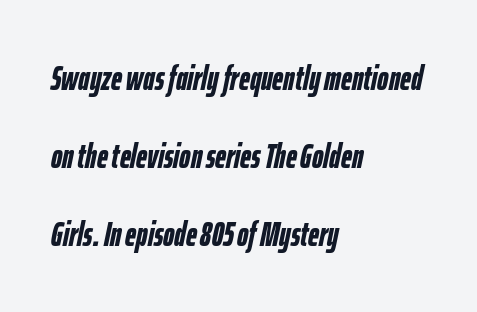
The sample has been set heavy, in full bold. The passage shown is typed in a proportional face where columns would drift. Here the glyphs are tracked normally, forming tight word shapes. Horizontal alignment here is leftward, the default for most running prose.
